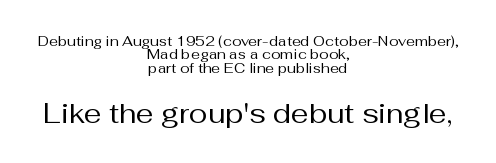
Q: Is the text bold? A: No.
Q: Is the text italic (slanted)? A: No, it is upright.
Q: Is the typeface a serif or a sans-serif typeface? A: Sans-serif.
Q: Is the text underlined? A: No.
Q: How is the paragraph aligned? A: Centered.
Q: Is the spacing between letters normal or unusually wide? A: Normal.
Q: Is the spacing between lines tight, normal or loose? A: Tight.
Q: Which block of text is set in a larger size, the first (top) or the second (bottom)? A: The second (bottom) one.
Q: Width (condensed, normal, or wide)? A: Normal.
Q: Stroke contrast? A: Medium.
Q: x-height? A: Medium.
Q: Monospaced? A: No.
